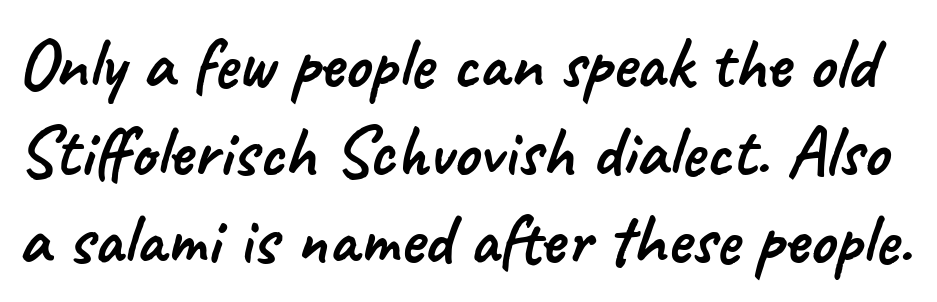
{"serif": "no", "width": "normal", "stroke_contrast": "low", "x_height": "small", "monospaced": "no", "underline": "no", "line_spacing_ratio": 1.22, "letter_spacing": "normal", "letter_spacing_em": 0.0, "glyph_px": 72}
